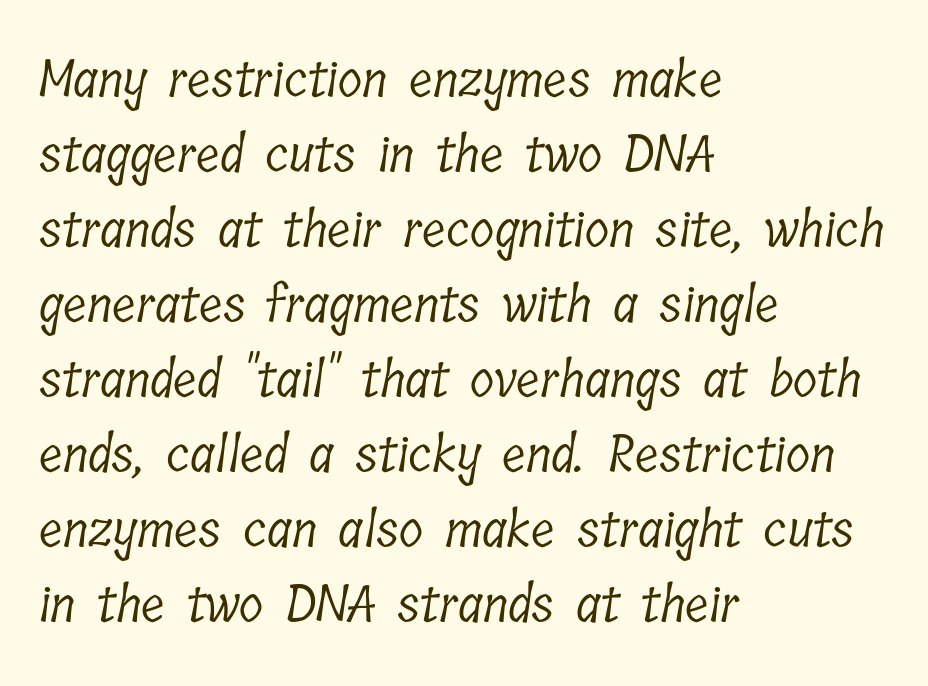
Glyph-to-glyph distance matches everyday printed text. Typeset ragged right — the left edge is the straight one. A typesetter would call this leading conventional body-copy spacing. Rule under the text: the space is simply empty.
